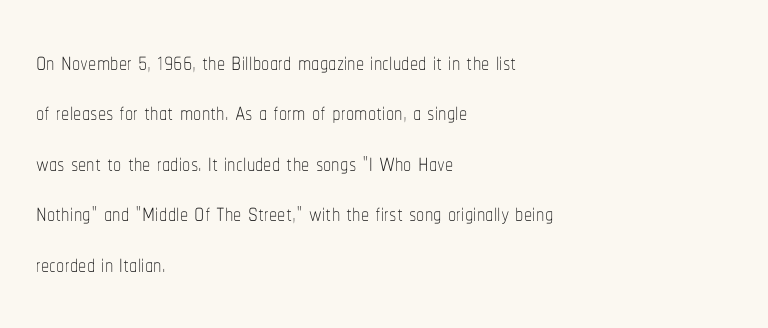
Q: Is the text bold? A: No.
Q: Is the text italic (slanted)? A: No, it is upright.
Q: Is the text underlined? A: No.
Q: How is the paragraph aligned? A: Left-aligned.
Q: Is the spacing between letters normal or unusually wide? A: Normal.
Q: Is the spacing between lines tight, normal or loose? A: Normal.
Q: Width (condensed, normal, or wide)? A: Condensed.
Q: Stroke contrast? A: Low.
Q: x-height? A: Medium.
Q: Monospaced? A: No.
